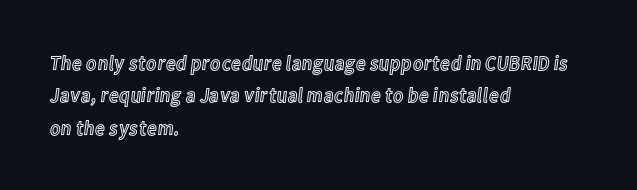
Glyph-to-glyph distance matches everyday printed text. Notice how descenders clear the ascenders below comfortably — that's standard leading. The strip under each line holds only bare page. Layout note: lines flush left.
